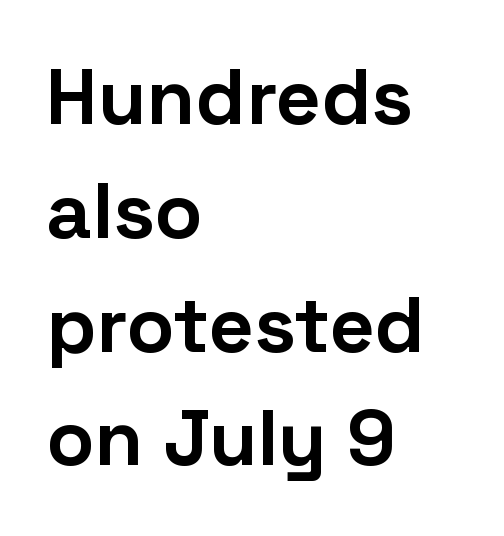
Q: Is the text bold? A: Yes.
Q: Is the text italic (slanted)? A: No, it is upright.
Q: Is the typeface a serif or a sans-serif typeface? A: Sans-serif.
Q: Is the text underlined? A: No.
Q: How is the paragraph aligned? A: Left-aligned.
Q: Is the spacing between letters normal or unusually wide? A: Normal.
Q: Is the spacing between lines tight, normal or loose? A: Normal.
Q: Width (condensed, normal, or wide)? A: Normal.
Q: Stroke contrast? A: Low.
Q: x-height? A: Medium.
Q: Monospaced? A: No.
